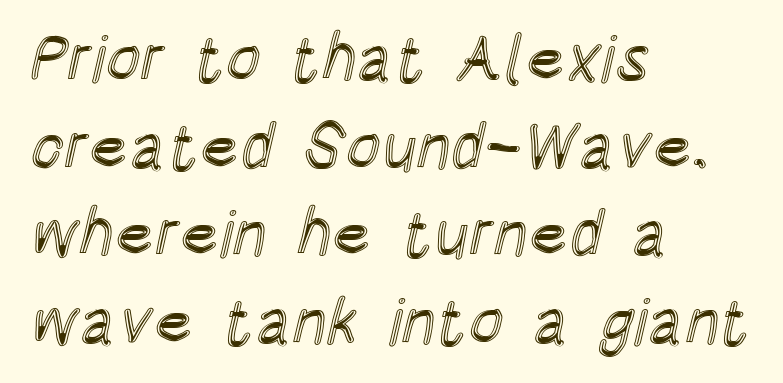
{"width": "condensed", "x_height": "large", "monospaced": "no", "underline": "no", "align": "left", "line_spacing": "normal", "line_spacing_ratio": 1.35, "letter_spacing": "normal", "letter_spacing_em": 0.0, "glyph_px": 65}
